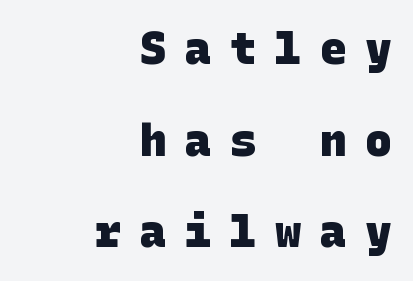
Is the letter spacing exaggerated? Yes — the characters are pushed far apart. The gap between lines stays unmarked. A typesetter would label this face a sans. The line-height multiplier appears high, well above default. Set as a true bold cut, around the 700 mark. The paragraph has a hard right edge and a soft left edge.
